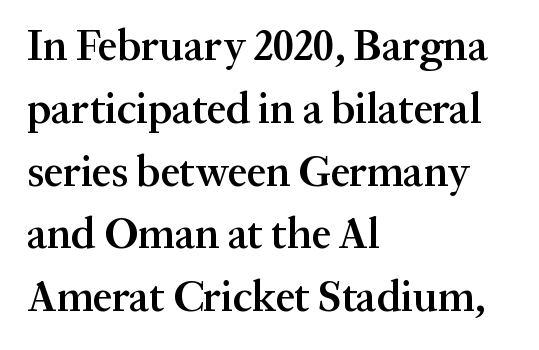
The image shows 43 px semibold serif type, upright; set left-aligned, normal line spacing (1.46x), normal letter spacing, not underlined; medium stroke contrast and a medium x-height.
